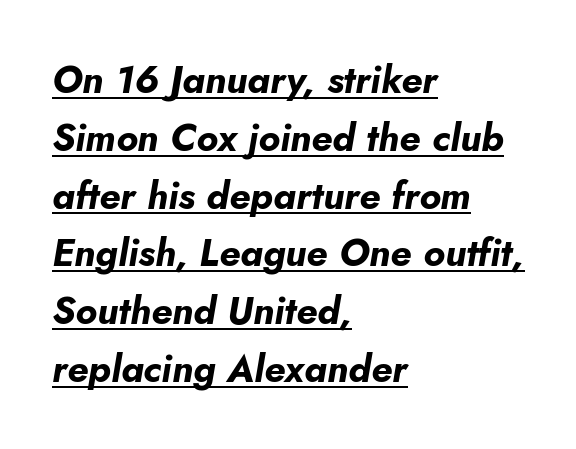
Look at the stroke-to-counter ratio: heavy, a bold. Is this a fixed-width face? No — the glyphs have proportional, varying widths. Vertically, the passage feels balanced, rows spaced as you'd expect. Emphasis is given by a line drawn under the lettering. The gaps between neighbouring characters are ordinary and unremarkable. Compared with a centered layout, this one pins lines to the left instead.
